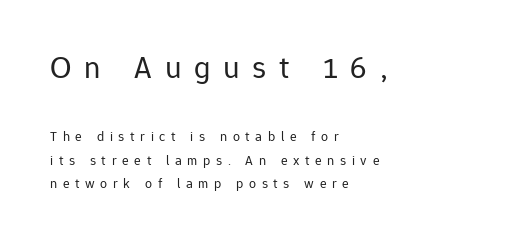
Whoever set this chose a conventional vertical rhythm. Nope, no serifs anywhere on these letters. Just letters on the line, the space beneath them empty. The tracking jumps out immediately: characters are airy and widely separated. Vertical strokes here are truly vertical. Compared with a centered layout, this one pins lines to the left instead.
